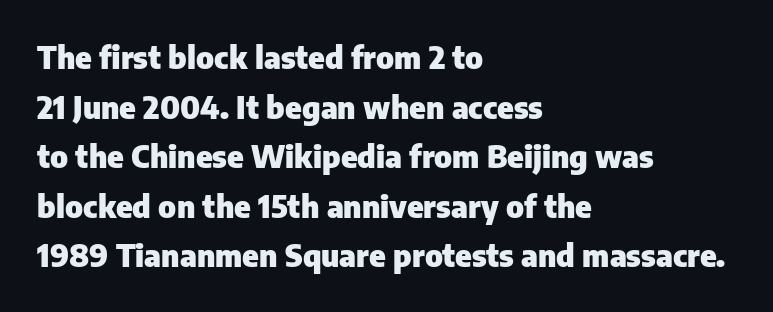
The image shows 31 px heavy sans-serif type, upright; set left-aligned, normal line spacing (1.6x), normal letter spacing, not underlined; low stroke contrast and a medium x-height.
